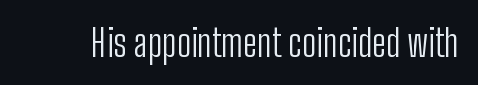
The image shows 38 px light, condensed sans-serif type, upright; set normal letter spacing, not underlined; low stroke contrast and a medium x-height.
